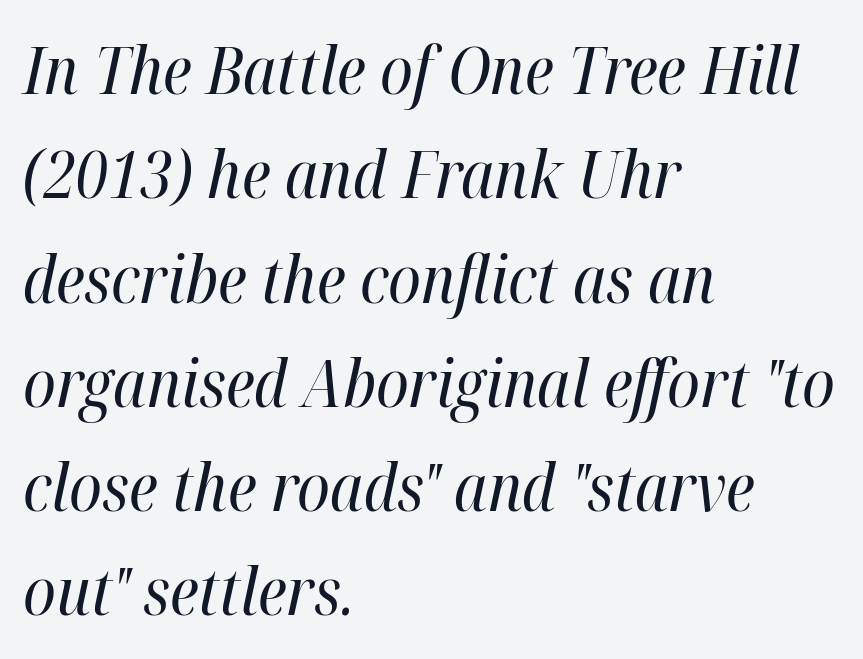
The image shows 66 px regular-weight, condensed type, italic (leaning right); set left-aligned, normal line spacing (1.58x), normal letter spacing, not underlined; high stroke contrast and a medium x-height.
